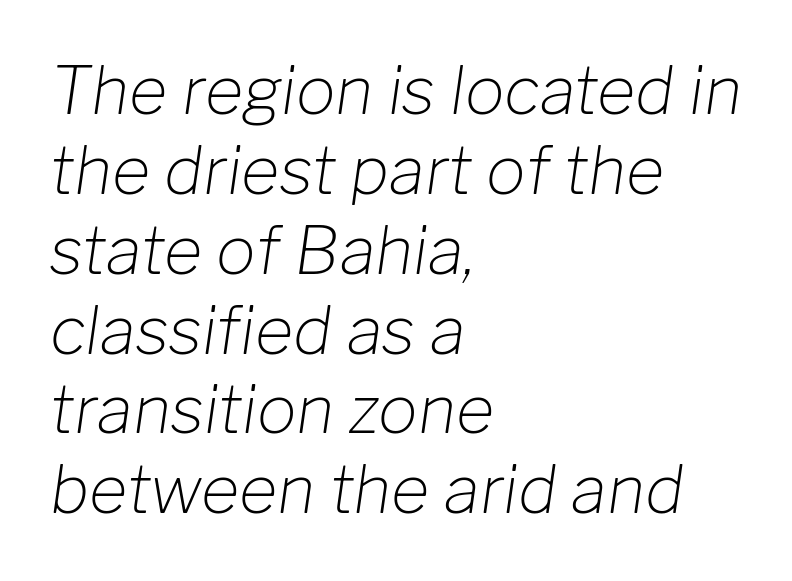
{"italic": "yes", "lean": "right", "slant_degrees": 8, "bold": "no", "weight": "light", "width": "normal", "stroke_contrast": "low", "x_height": "medium", "monospaced": "no", "underline": "no", "align": "left", "line_spacing_ratio": 1.21, "letter_spacing": "normal", "letter_spacing_em": 0.0, "glyph_px": 66}
